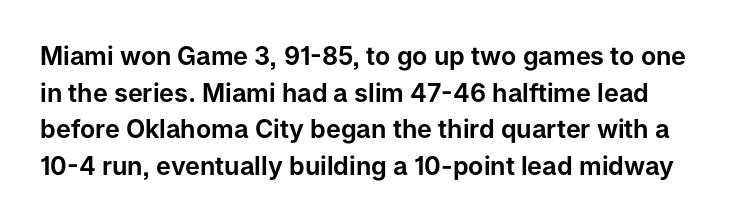
{"italic": "no", "underline": "no", "line_spacing": "normal", "line_spacing_ratio": 1.47, "letter_spacing": "normal", "letter_spacing_em": 0.0, "glyph_px": 25}
